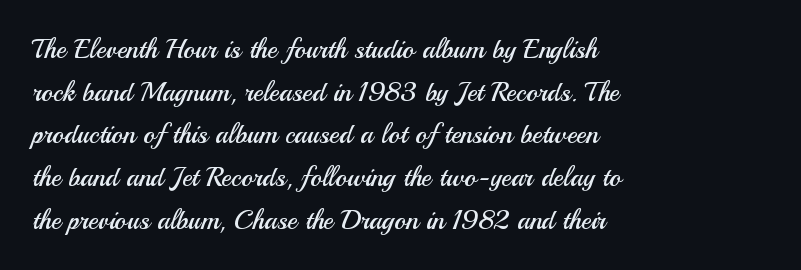
Q: Is the text bold? A: No.
Q: Is the text italic (slanted)? A: Yes.
Q: Is the text underlined? A: No.
Q: How is the paragraph aligned? A: Left-aligned.
Q: Is the spacing between letters normal or unusually wide? A: Normal.
Q: Is the spacing between lines tight, normal or loose? A: Normal.
